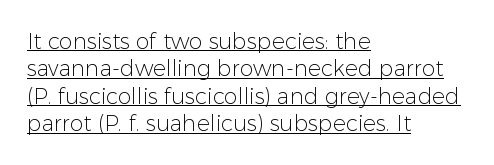
{"italic": "no", "bold": "no", "underline": "yes", "align": "left", "line_spacing": "normal", "line_spacing_ratio": 1.25, "letter_spacing": "normal", "letter_spacing_em": 0.0, "glyph_px": 22}
